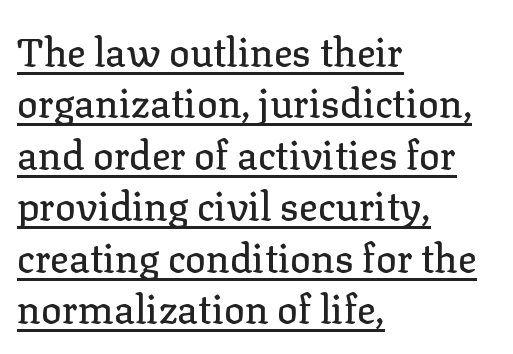
{"serif": "yes", "italic": "no", "width": "normal", "stroke_contrast": "low", "x_height": "medium", "monospaced": "no", "underline": "yes", "align": "left", "line_spacing": "normal", "line_spacing_ratio": 1.32, "letter_spacing": "normal", "letter_spacing_em": 0.0, "glyph_px": 39}
